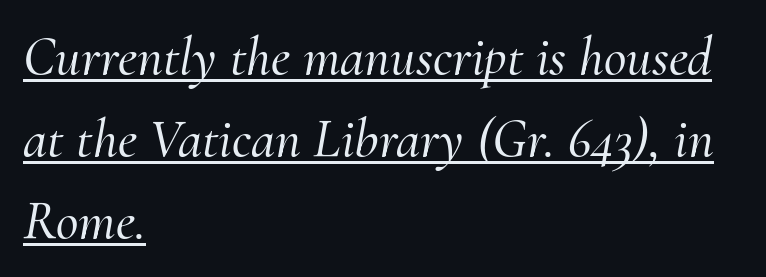
The line-height multiplier appears to be the usual default. Each word holds together tightly as a unit, with standard inter-letter gaps. A classic flush-left, rag-right setting is used for this passage. The designer went with a serif here, giving each stem small feet. The face used here appears with an underline applied.
